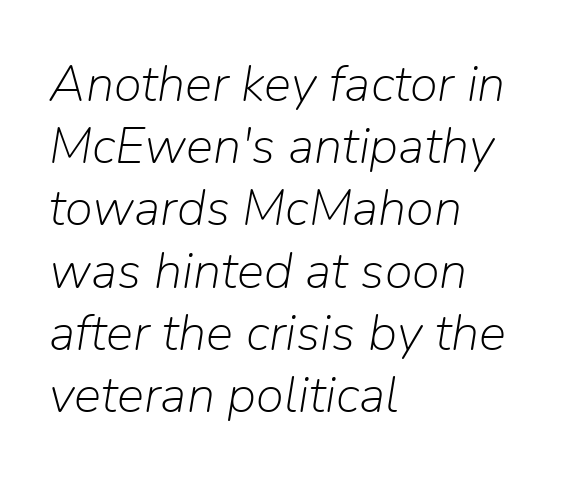
Think standard paragraph weight, or any step lighter than that. This rendering leaves character spacing at its baseline value. Looks like regular typesetting: each glyph gets only the width it needs. Clear beneath every line of the passage. Does the lettering tilt? It does — this is italic. The lines in this sample share a left origin and differ only in where they stop.
